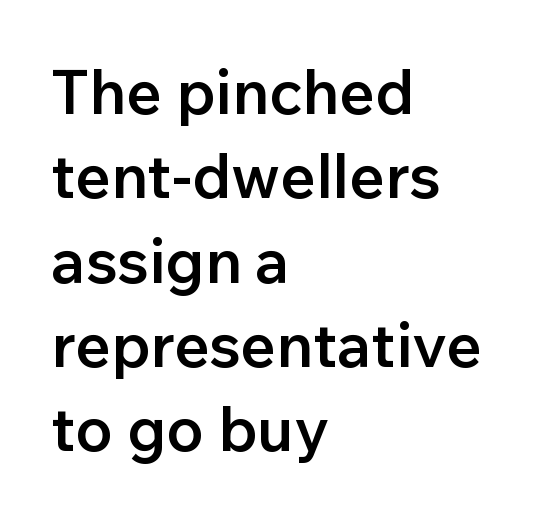
Q: Is the text bold? A: Semi-bold.
Q: Is the text italic (slanted)? A: No, it is upright.
Q: Is the typeface a serif or a sans-serif typeface? A: Sans-serif.
Q: Is the text underlined? A: No.
Q: How is the paragraph aligned? A: Left-aligned.
Q: Is the spacing between letters normal or unusually wide? A: Normal.
Q: Is the spacing between lines tight, normal or loose? A: Normal.
Q: Width (condensed, normal, or wide)? A: Normal.
Q: Stroke contrast? A: Low.
Q: x-height? A: Medium.
Q: Monospaced? A: No.
